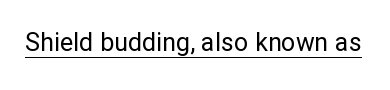
The image shows 25 px text type, upright; set normal letter spacing, underlined.
